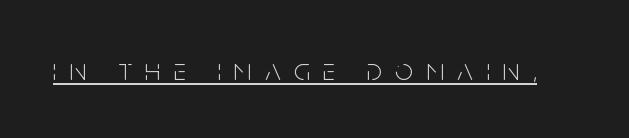
The passage shown is typed in a proportional face where columns would drift. Does extra space separate the letters? Yes, quite a lot of it. Posture: upright roman. The weight tops out at a normal text grade.
